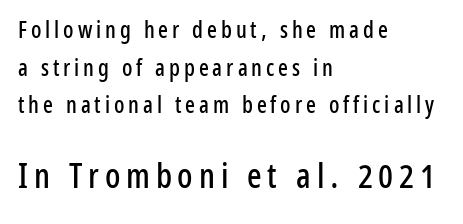
The passage shown is typed in a proportional face where columns would drift. The typography opts for an upright posture over an oblique one. This is sans-serif lettering, the kind often seen on screens and signage. Letters rest on an invisible, unmarked baseline.
